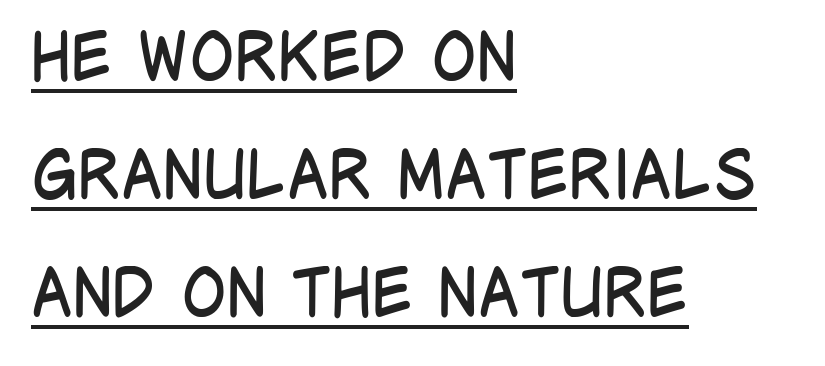
The image shows 67 px regular-weight, condensed sans-serif type, upright; set left-aligned, line spacing 1.76x, normal letter spacing, underlined; low stroke contrast and a large x-height.
